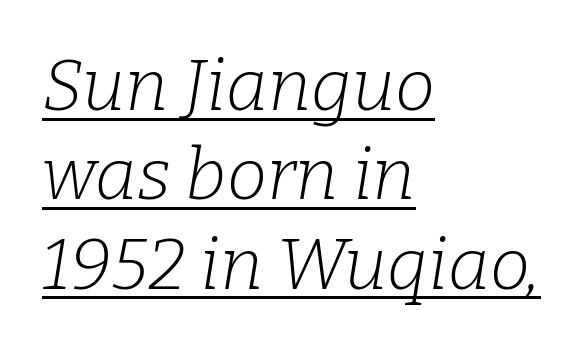
Q: Is the text bold? A: No.
Q: Is the text italic (slanted)? A: Yes, it leans right by about 9 degrees.
Q: Is the typeface a serif or a sans-serif typeface? A: Serif.
Q: Is the text underlined? A: Yes.
Q: How is the paragraph aligned? A: Left-aligned.
Q: Is the spacing between letters normal or unusually wide? A: Normal.
Q: Width (condensed, normal, or wide)? A: Normal.
Q: Stroke contrast? A: Low.
Q: x-height? A: Medium.
Q: Monospaced? A: No.
